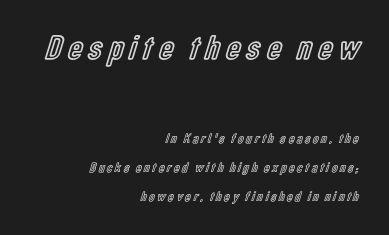
Proportional: the letters do not fall into vertical columns. Whoever set this chose breathing room over compactness in the vertical rhythm. Which chunk is bigger? The first one — the top block dwarfs the bottom. This rendering uses right alignment, leaving the left contour irregular.
